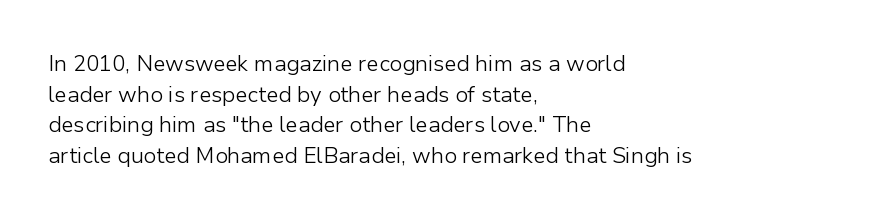
Here the glyphs are tracked normally, forming tight word shapes. This sample keeps an unexceptional amount of space between lines. Every character sits straight up, as roman type does. Each stroke keeps to a modest, everyday thickness or less. This rendering uses left alignment, leaving the right contour irregular. Descenders are the only things crossing below the line.
